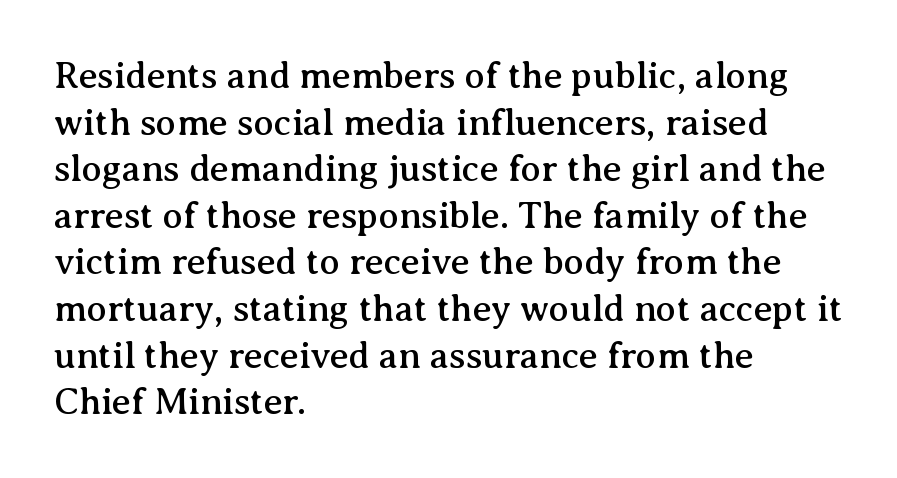
{"serif": "yes", "italic": "no", "width": "normal", "stroke_contrast": "medium", "x_height": "medium", "monospaced": "no", "underline": "no", "align": "left", "line_spacing": "normal", "line_spacing_ratio": 1.26, "letter_spacing": "normal", "letter_spacing_em": 0.0, "glyph_px": 37}
